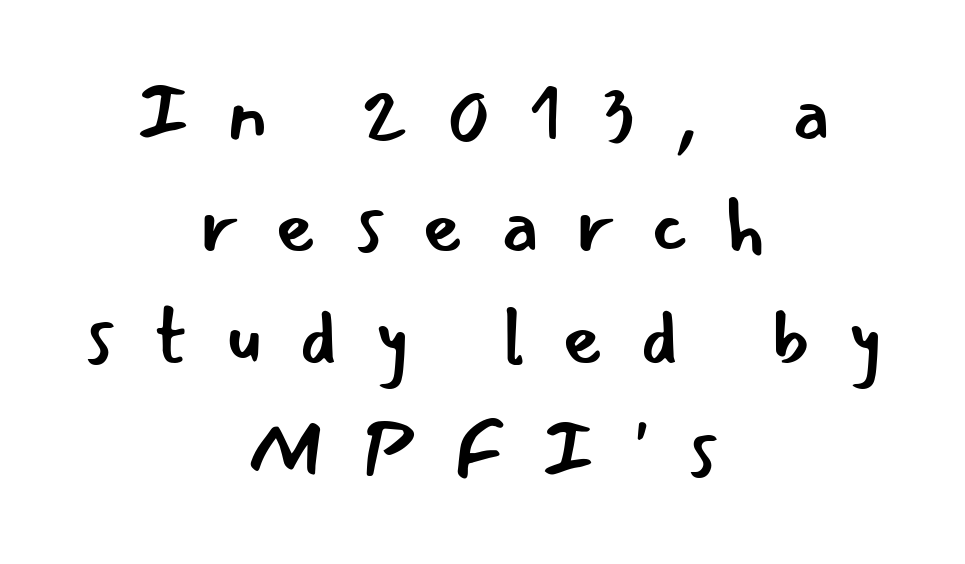
The font sits on the lighter half of the weight spectrum, regular included. The text block is weighted toward neither margin, spreading evenly from the middle. If you drew a line through each stem, it would be perfectly vertical. Does the type have serifs? No, each stem ends abruptly. The line-height multiplier appears to be the usual default. The glyphs are unaccompanied by any horizontal stroke below them.
